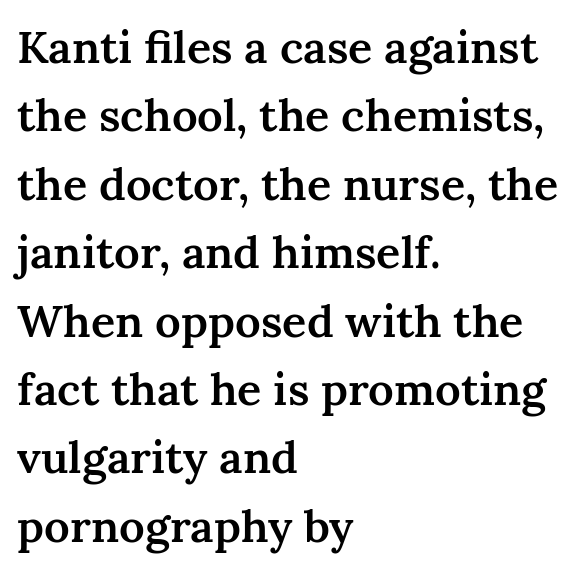
The sample has been set in demibold, a notch under bold. The passage shown is typeset with a serif family. This sample has the flowing, uneven cadence of proportional lettering. No italicization has been applied; the sample stays upright. This rendering features lettering with no underline.
